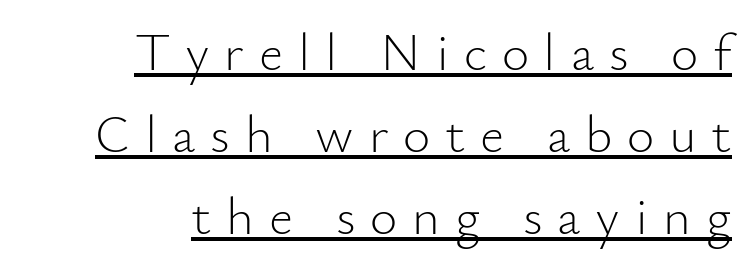
Notice how the passage keeps a crisp vertical edge on the right only. Think of a printed novel: that variable character pitch is what you see here. Serifs: no, the terminals of the letterforms are clean. This block has exactly the height ordinary leading produces.
